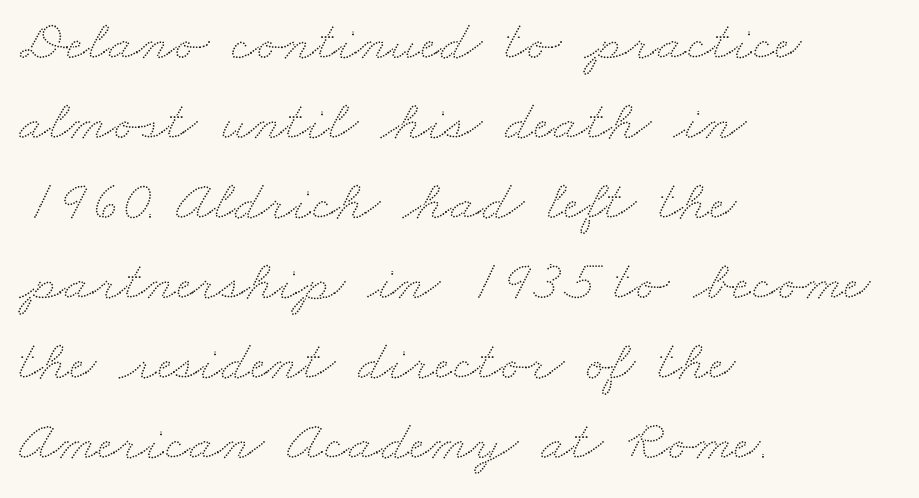
{"width": "wide", "stroke_contrast": "low", "x_height": "small", "monospaced": "no", "underline": "no", "align": "left", "line_spacing": "normal", "line_spacing_ratio": 1.38, "letter_spacing": "normal", "letter_spacing_em": 0.0, "glyph_px": 58}
